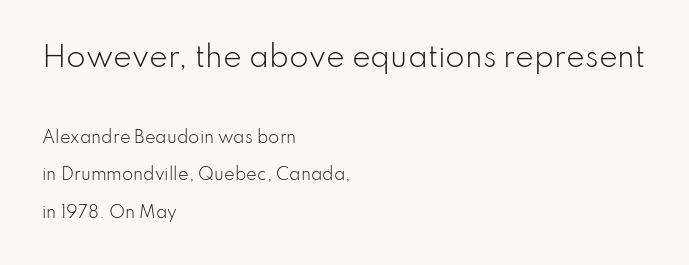
{"serif": "no", "italic": "no", "bold": "no", "weight": "light", "width": "normal", "stroke_contrast": "low", "x_height": "small", "monospaced": "no", "underline": "no", "align": "left", "line_spacing": "loose", "line_spacing_ratio": 2.32, "letter_spacing": "normal", "letter_spacing_em": 0.0, "larger_block": "first", "size_ratio": 1.75, "glyph_px": 28}
